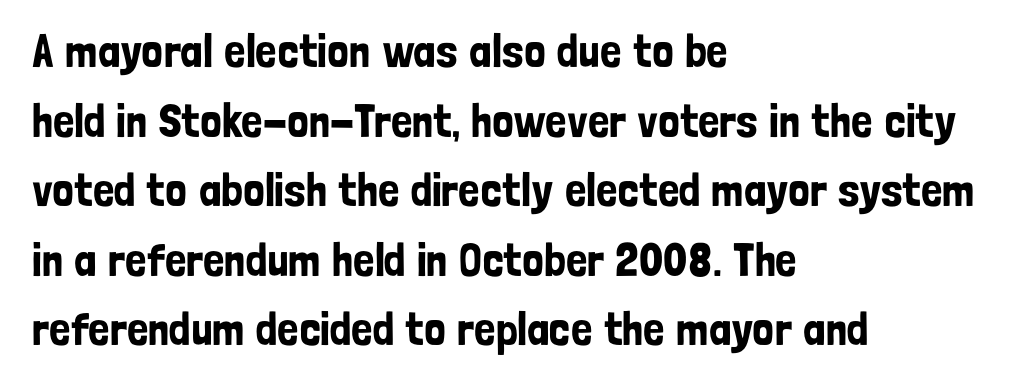
{"serif": "no", "italic": "no", "width": "condensed", "stroke_contrast": "low", "x_height": "medium", "monospaced": "no", "underline": "no", "align": "left", "line_spacing": "normal", "line_spacing_ratio": 1.48, "letter_spacing": "normal", "letter_spacing_em": 0.0, "glyph_px": 47}
